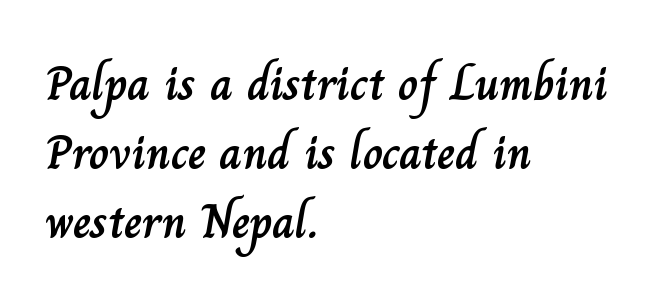
Q: Is the text italic (slanted)? A: Yes.
Q: Is the text underlined? A: No.
Q: How is the paragraph aligned? A: Left-aligned.
Q: Is the spacing between letters normal or unusually wide? A: Normal.
Q: Is the spacing between lines tight, normal or loose? A: Normal.
Q: Width (condensed, normal, or wide)? A: Normal.
Q: Stroke contrast? A: Low.
Q: x-height? A: Small.
Q: Monospaced? A: No.
